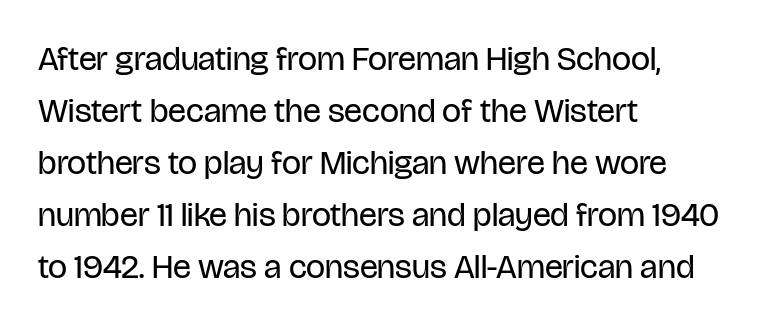
{"serif": "no", "italic": "no", "bold": "no", "weight": "regular", "width": "condensed", "stroke_contrast": "low", "x_height": "large", "monospaced": "no", "underline": "no", "align": "left", "line_spacing": "normal", "line_spacing_ratio": 1.53, "letter_spacing": "normal", "letter_spacing_em": 0.0, "glyph_px": 34}
